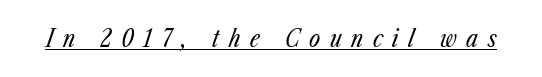
The image shows 24 px text type, italic (leaning right); set unusually wide letter spacing (+0.4 em), underlined.
